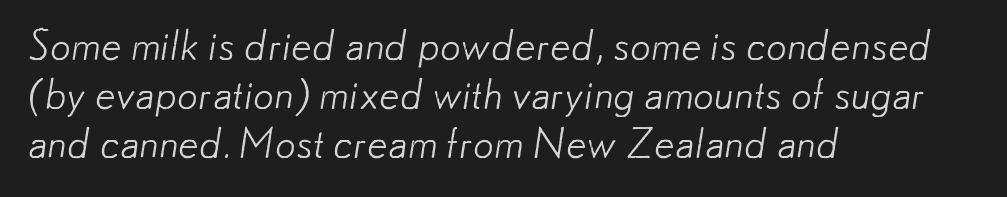
Typographically, this falls in the sans-serif category. In CSS terms this would be text-align: left. Weight: regular or lighter. The glyphs are unaccompanied by any horizontal stroke below them. You could not count columns in this text — the font is proportionally spaced.
